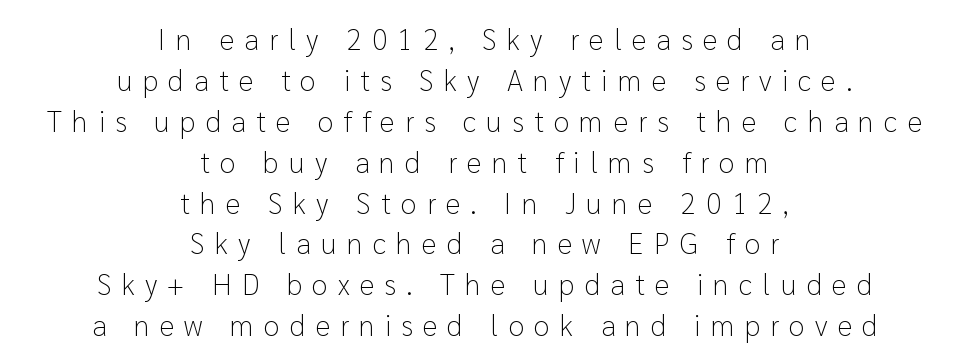
One-word summary of the alignment: center. Weight: not bold — regular or lighter. If you drew a line through each stem, it would be perfectly vertical. The vertical gap from one line to the next is medium. The words here are not underlined. The glyphs in this specimen are sans serif.
